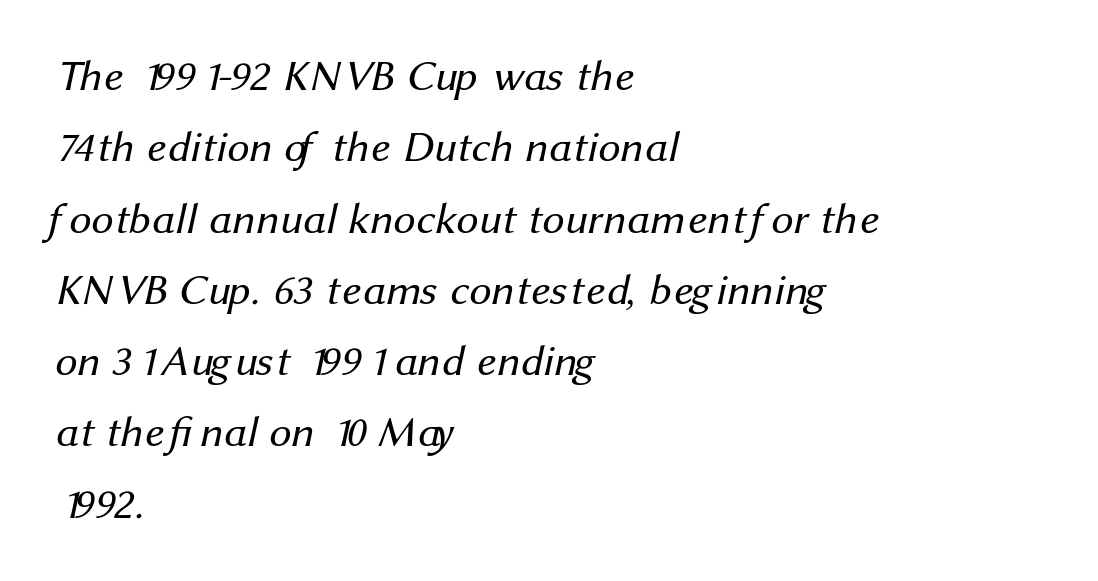
{"serif": "no", "bold": "no", "weight": "regular", "width": "normal", "stroke_contrast": "medium", "x_height": "medium", "monospaced": "no", "underline": "no", "align": "left", "line_spacing": "normal", "line_spacing_ratio": 1.62, "letter_spacing": "normal", "letter_spacing_em": 0.0, "glyph_px": 44}
